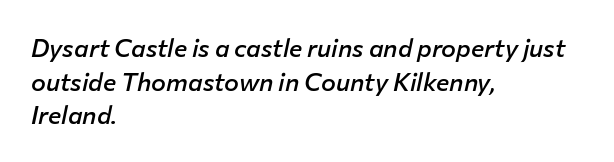
Q: Is the text bold? A: Semi-bold.
Q: Is the text italic (slanted)? A: Yes, it leans right by about 12 degrees.
Q: Is the text underlined? A: No.
Q: How is the paragraph aligned? A: Left-aligned.
Q: Is the spacing between letters normal or unusually wide? A: Normal.
Q: Is the spacing between lines tight, normal or loose? A: Normal.
